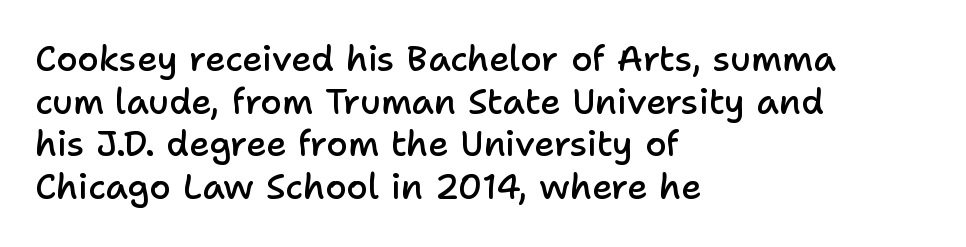
The image shows 35 px semibold sans-serif type, upright; set left-aligned, line spacing 1.22x, normal letter spacing, not underlined; low stroke contrast and a medium x-height.
